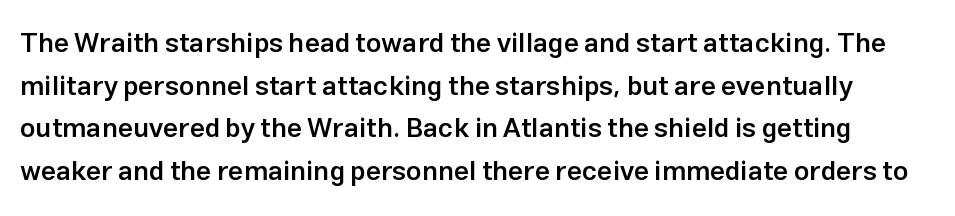
{"italic": "no", "bold": "semi", "underline": "no", "line_spacing": "normal", "line_spacing_ratio": 1.58, "letter_spacing": "normal", "letter_spacing_em": 0.0, "glyph_px": 27}
